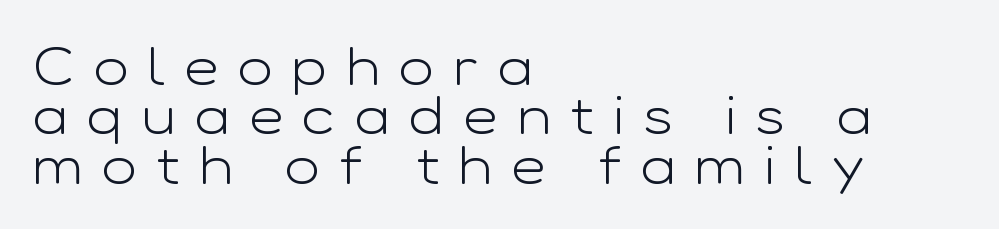
Stroke thickness stays within the range of a standard reading face or lighter. Very little white space separates one row of letters from the next. The rendering shows plain stroke endings on the letterforms — a sans-serif design. The font's upright variant was chosen for this text. Words appear elongated and porous because spacing is wide.
